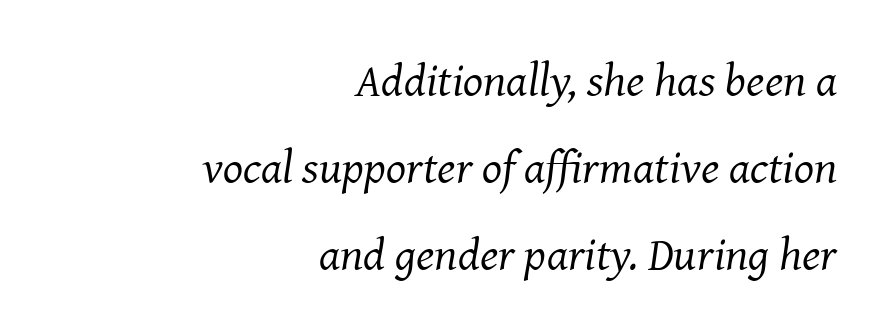
Q: Is the text bold? A: No.
Q: Is the text italic (slanted)? A: Yes, it leans right by about 8 degrees.
Q: Is the typeface a serif or a sans-serif typeface? A: Serif.
Q: Is the text underlined? A: No.
Q: How is the paragraph aligned? A: Right-aligned.
Q: Is the spacing between letters normal or unusually wide? A: Normal.
Q: Width (condensed, normal, or wide)? A: Normal.
Q: Stroke contrast? A: Medium.
Q: x-height? A: Medium.
Q: Monospaced? A: No.
